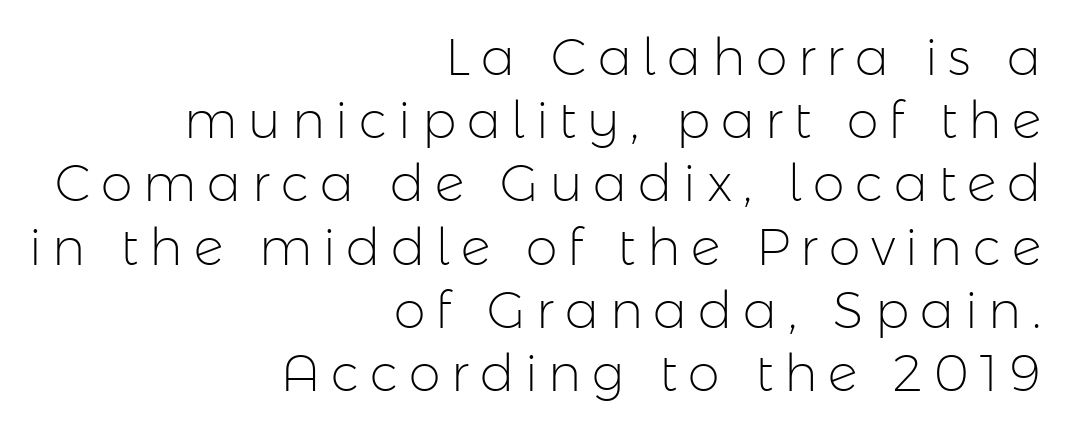
Q: Is the text bold? A: No.
Q: Is the text italic (slanted)? A: No, it is upright.
Q: Is the typeface a serif or a sans-serif typeface? A: Sans-serif.
Q: Is the text underlined? A: No.
Q: How is the paragraph aligned? A: Right-aligned.
Q: Is the spacing between letters normal or unusually wide? A: Unusually wide.
Q: Width (condensed, normal, or wide)? A: Normal.
Q: Stroke contrast? A: Low.
Q: x-height? A: Medium.
Q: Monospaced? A: No.
